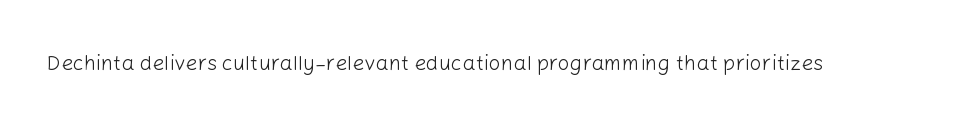
{"italic": "no", "bold": "no", "underline": "no", "letter_spacing": "normal", "letter_spacing_em": 0.0, "glyph_px": 21}
